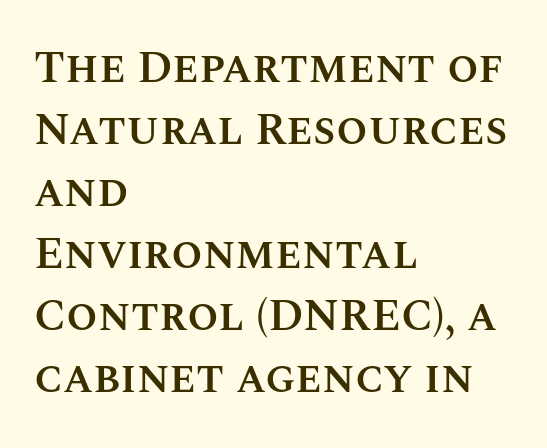
The image shows 45 px semibold type, upright; set left-aligned, normal line spacing (1.38x), normal letter spacing, not underlined; medium stroke contrast and a large x-height.
